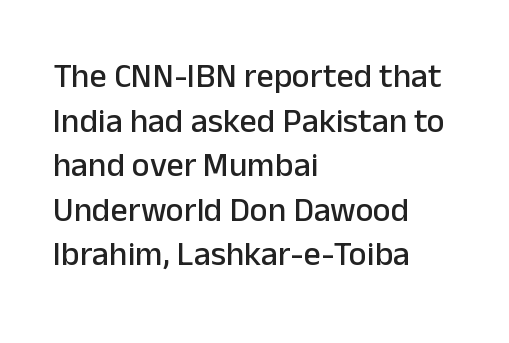
{"serif": "no", "italic": "no", "width": "normal", "stroke_contrast": "low", "x_height": "medium", "monospaced": "no", "underline": "no", "align": "left", "line_spacing": "normal", "line_spacing_ratio": 1.31, "letter_spacing": "normal", "letter_spacing_em": 0.0, "glyph_px": 34}
